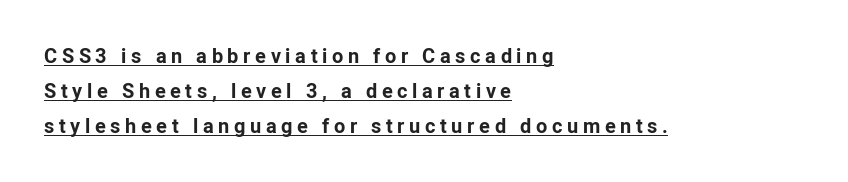
The image shows 20 px bold type, upright; set left-aligned, line spacing 1.75x, unusually wide letter spacing (+0.23 em), underlined.
